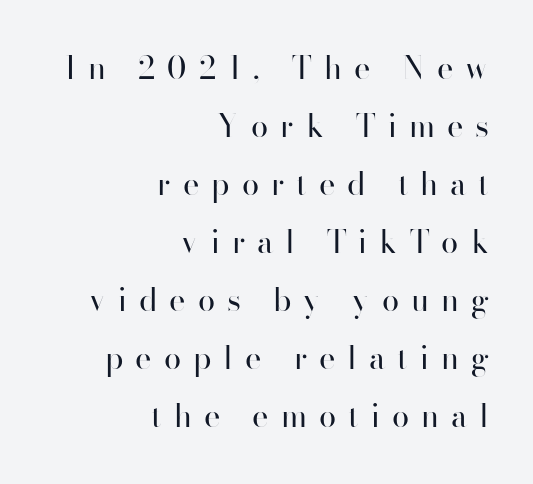
Italic: no, the glyphs are upright roman. Here the designer chose a conventional face with non-uniform glyph widths. This rendering widens character spacing well past its baseline value. Bare-footed words on every line. The passage shown is not bold in any degree.
